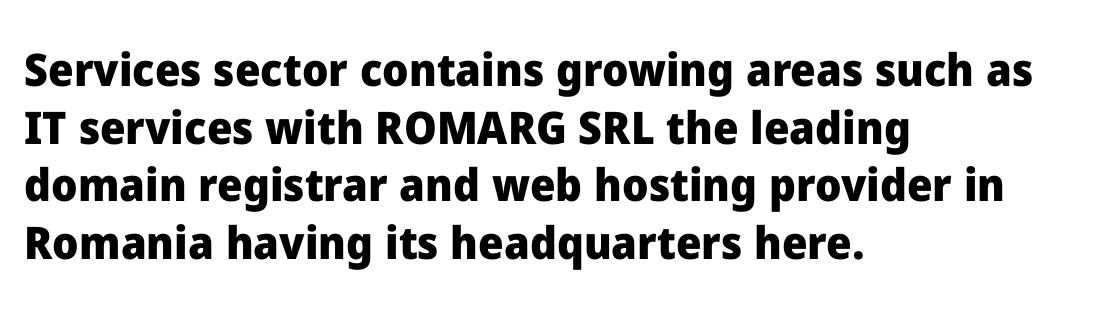
The image shows 45 px heavy sans-serif type, upright; set left-aligned, normal line spacing (1.28x), normal letter spacing, not underlined; low stroke contrast and a medium x-height.
